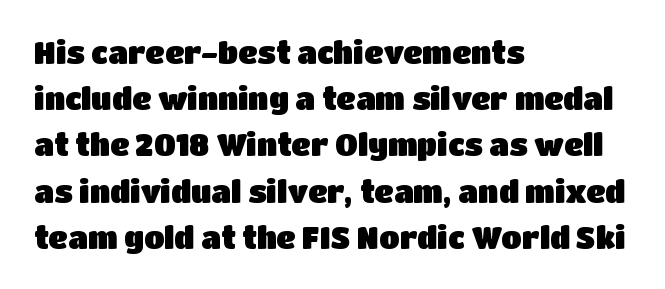
The image shows 30 px sans-serif type, upright; set left-aligned, normal line spacing (1.54x), normal letter spacing, not underlined; low stroke contrast and a large x-height.
